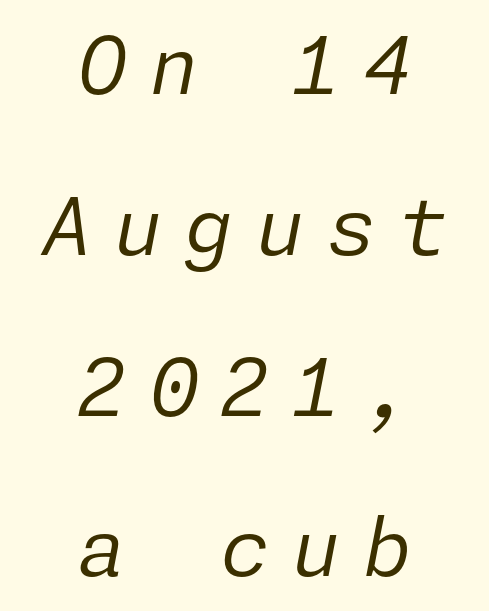
Horizontal bands of white between lines are thick stripes. The text block is weighted toward neither margin, spreading evenly from the middle. Slant detected: the letters are inclined. Compared with a typical body face, this is equally light or lighter still. Does extra space separate the letters? Yes, quite a lot of it. Descenders hang freely into open space.
